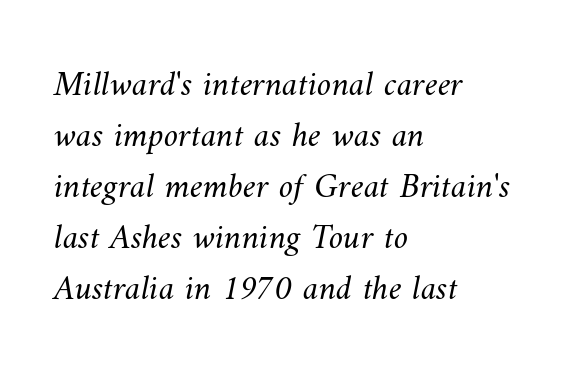
The image shows 36 px light type; set left-aligned, normal line spacing (1.42x), normal letter spacing, not underlined; medium stroke contrast and a small x-height.
